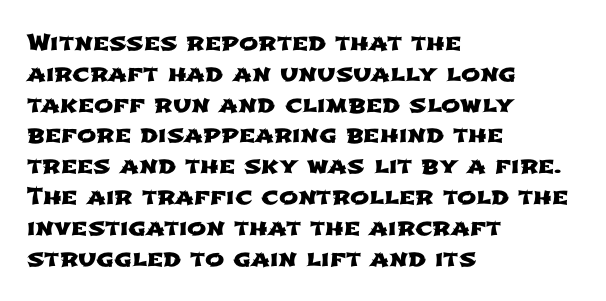
Q: Is the text underlined? A: No.
Q: How is the paragraph aligned? A: Left-aligned.
Q: Is the spacing between letters normal or unusually wide? A: Normal.
Q: Is the spacing between lines tight, normal or loose? A: Normal.
